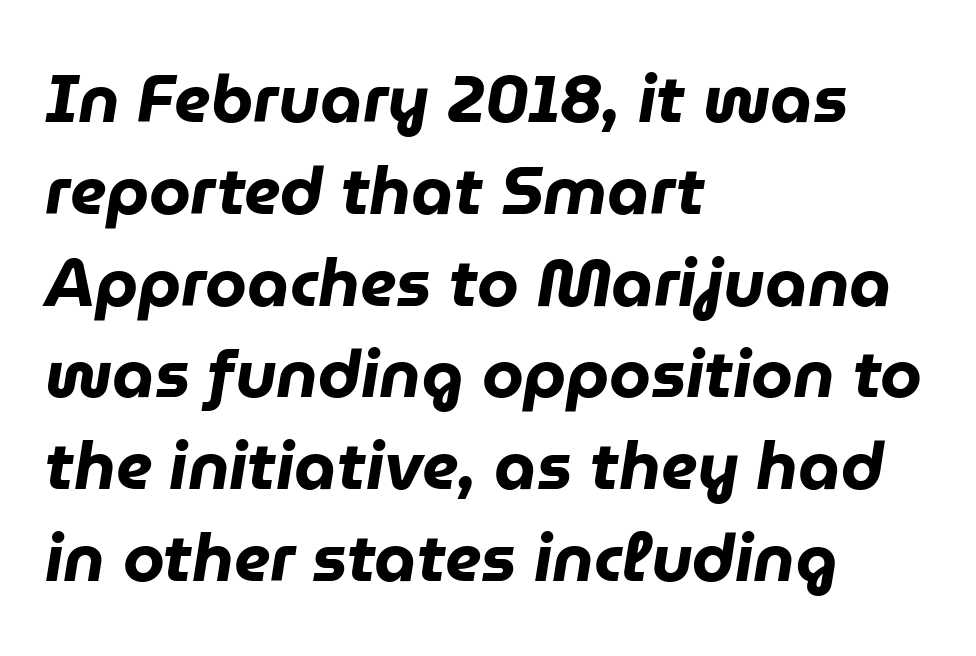
Underline: absent. Note the varied advance widths — an 'i' is clearly narrower than an 'm'. The glyphs have the mass of a bold cut. Vertical spacing — default.
